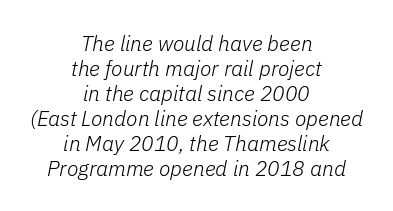
{"italic": "yes", "lean": "right", "slant_degrees": 11, "bold": "no", "underline": "no", "align": "center", "line_spacing_ratio": 1.19, "letter_spacing": "normal", "letter_spacing_em": 0.0, "glyph_px": 21}
